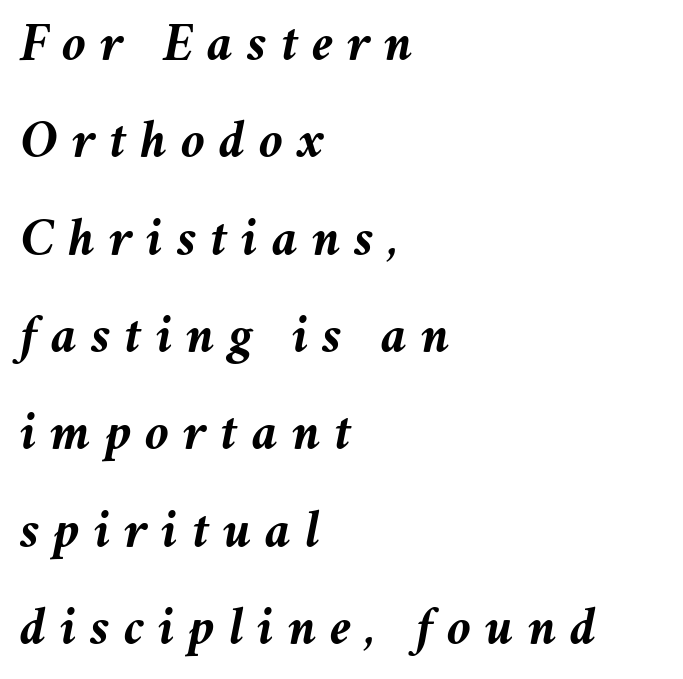
There's an unmistakable incline to the writing here. The compositor pushed each line to the left boundary. Spacing verdict: proportional, widths tailored to each character. Quick note: underline off.
